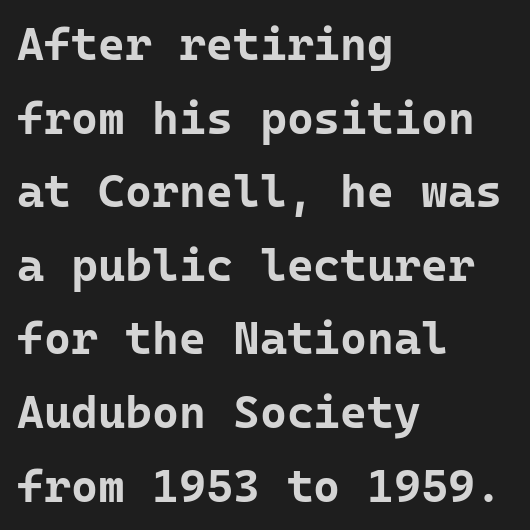
This sample has the even, mechanical cadence of fixed-width lettering. Descenders hang freely into open space. The text was rendered using a sans face with plain stroke endings. Standard letterfit; no display-style spreading of the glyphs. Alignment: flush left. Characters remain perfectly vertical along every line.
